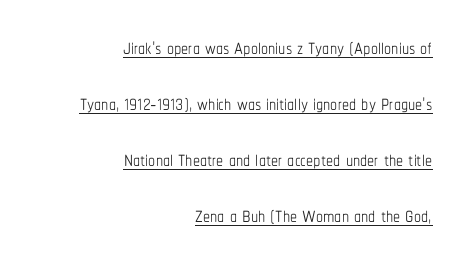
The image shows 28 px thin, condensed type, upright; set right-aligned, loose line spacing (2.0x), normal letter spacing, underlined; low stroke contrast and a medium x-height.
